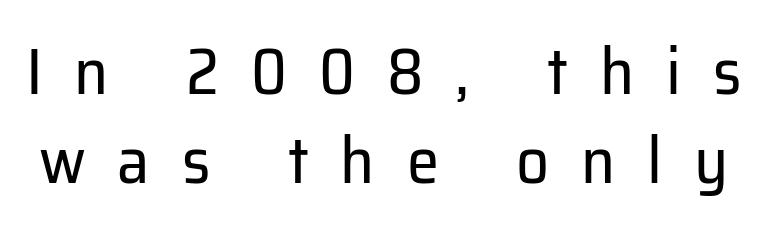
The designer left line spacing at the default. Stroke mass is kept to a normal reading level or below. Each word looks stretched out because of the extra space between its letters. The characters display no serif detailing; their extremities are plain.
